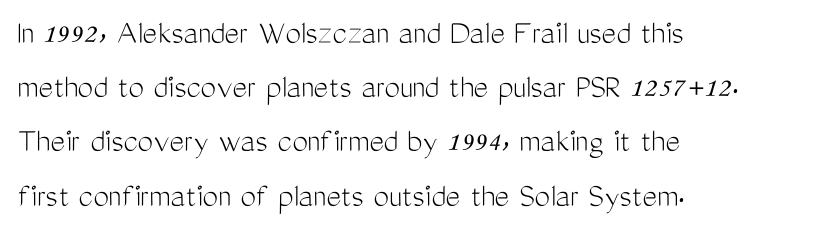
Q: Is the text bold? A: No.
Q: Is the text italic (slanted)? A: No, it is upright.
Q: Is the typeface a serif or a sans-serif typeface? A: Sans-serif.
Q: Is the text underlined? A: No.
Q: How is the paragraph aligned? A: Left-aligned.
Q: Is the spacing between letters normal or unusually wide? A: Normal.
Q: Is the spacing between lines tight, normal or loose? A: Normal.
Q: Width (condensed, normal, or wide)? A: Condensed.
Q: Stroke contrast? A: Medium.
Q: x-height? A: Medium.
Q: Monospaced? A: No.
